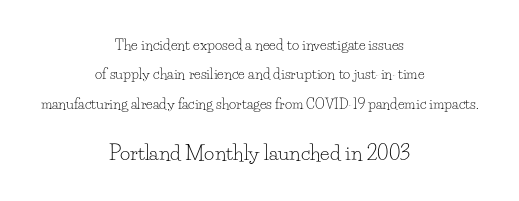
Tall strokes in this sample are plumb rather than angled. Horizontally, the lines are justified to the midpoint only. Underlining? Definitely not there. No heavy texture on the line: the type isn't bold.
